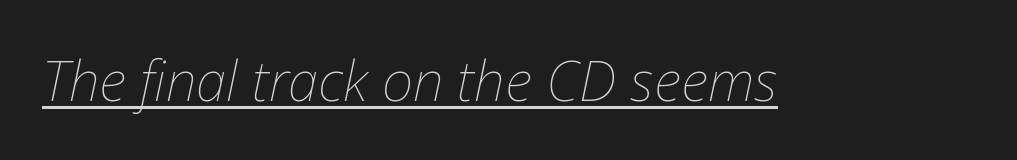
{"italic": "yes", "lean": "right", "slant_degrees": 12, "bold": "no", "weight": "thin", "width": "normal", "stroke_contrast": "low", "x_height": "medium", "monospaced": "no", "underline": "yes", "letter_spacing": "normal", "letter_spacing_em": 0.0, "glyph_px": 55}
